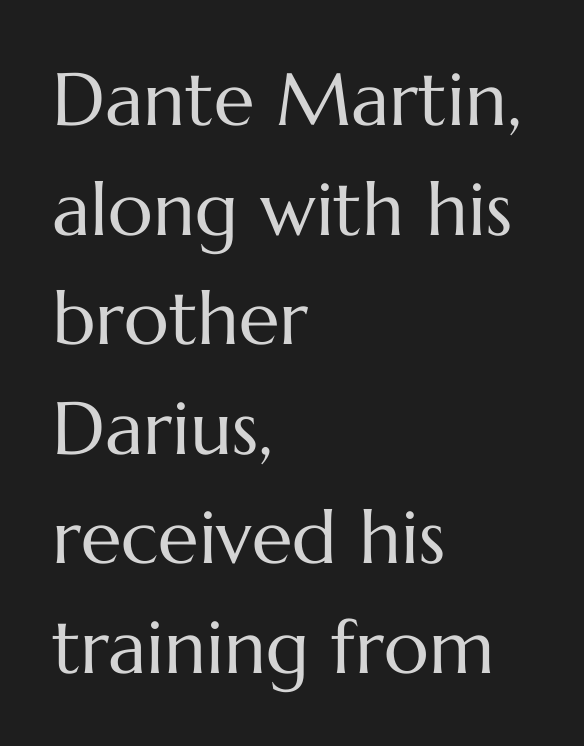
Q: Is the text bold? A: No.
Q: Is the text italic (slanted)? A: No, it is upright.
Q: Is the text underlined? A: No.
Q: How is the paragraph aligned? A: Left-aligned.
Q: Is the spacing between letters normal or unusually wide? A: Normal.
Q: Is the spacing between lines tight, normal or loose? A: Normal.
Q: Width (condensed, normal, or wide)? A: Normal.
Q: Stroke contrast? A: Medium.
Q: x-height? A: Medium.
Q: Monospaced? A: No.
